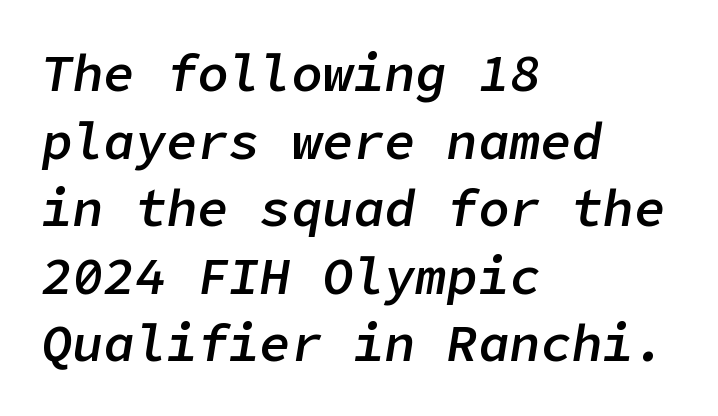
Whoever set this chose a conventional vertical rhythm. A classic flush-left, rag-right setting is used for this passage. In terms of letterspacing, this is plain default setting. Moderately thickened strokes mark this as semibold type. Descenders are the only things crossing below the line.
